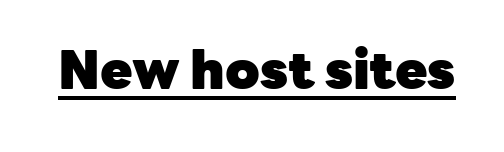
{"serif": "no", "italic": "no", "bold": "yes", "weight": "heavy", "width": "normal", "stroke_contrast": "low", "x_height": "medium", "monospaced": "no", "underline": "yes", "letter_spacing": "normal", "letter_spacing_em": 0.0, "glyph_px": 53}
